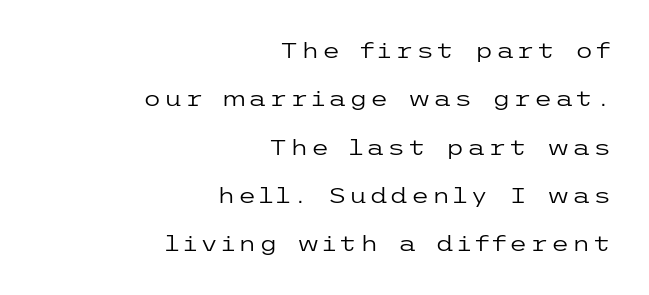
Right-aligned paragraph, ragged on the left. Nobody drew a line under any word here. This sample trades compactness for vertical openness between lines. Think standard paragraph weight, or any step lighter than that. Designer's note — italics off, roman on.
